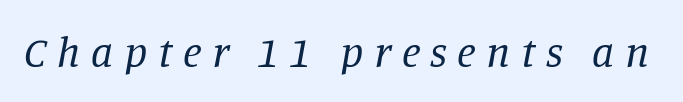
Words appear elongated and porous because spacing is wide. The strokes are not fattened; the text isn't bold. Rule under the text: the space is simply empty. This sample uses a serif face.
